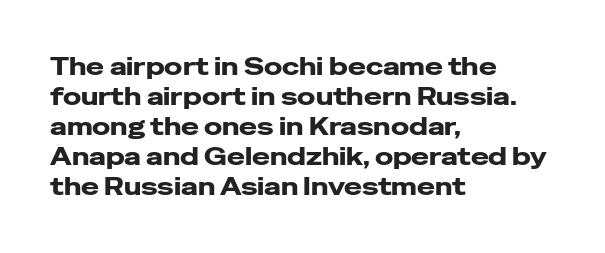
The image shows 24 px text type, upright; set left-aligned, normal line spacing (1.25x), normal letter spacing, not underlined.
